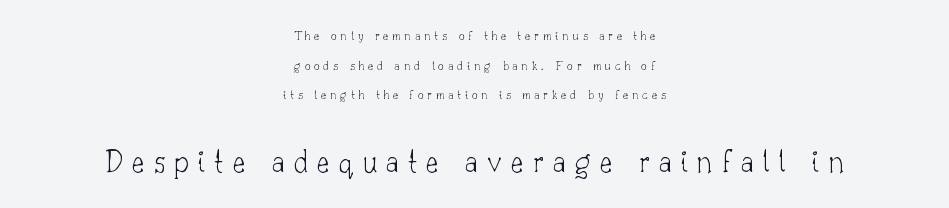
Think of a printed novel: that variable character pitch is what you see here. Rows of type keep a wide berth in the vertical direction. Underline: absent. Vertical stems look standard width or narrower in stroke. These two chunks differ in scale, with the bottom chunk taking the larger measure.
